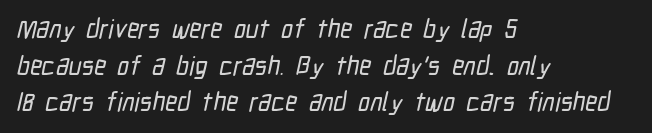
{"underline": "no", "align": "left", "line_spacing": "normal", "line_spacing_ratio": 1.41, "letter_spacing": "normal", "letter_spacing_em": 0.0, "glyph_px": 26}
